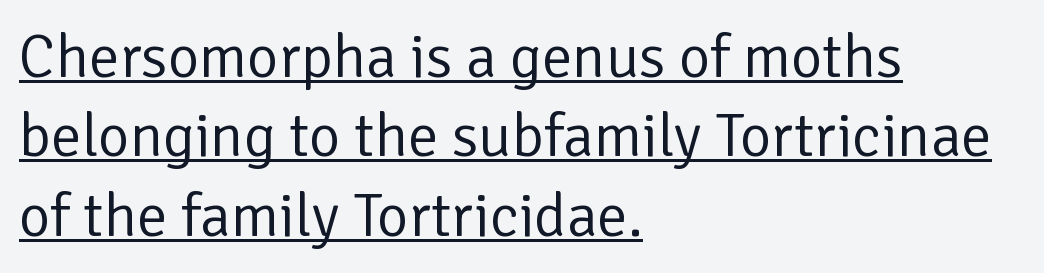
The tracking reads as untouched default to a designer's eye. Nothing heavy about these letters — not bold at all. Nope, no serifs anywhere on these letters. Interline gaps are of average width in this sample. Characters remain perfectly vertical along every line.
